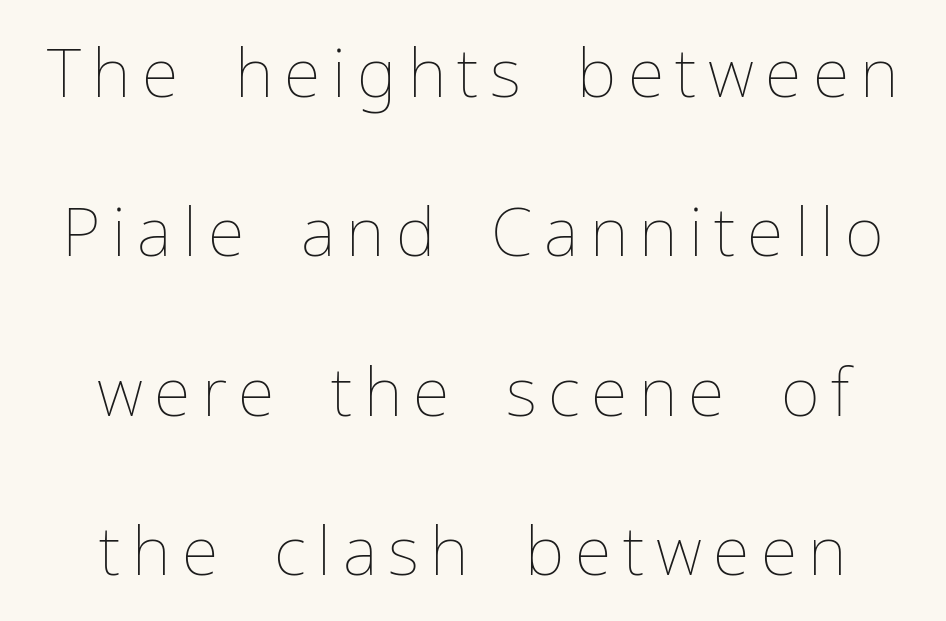
The image shows 67 px thin type, upright; set centered, loose line spacing (2.38x), not underlined; low stroke contrast and a medium x-height.
